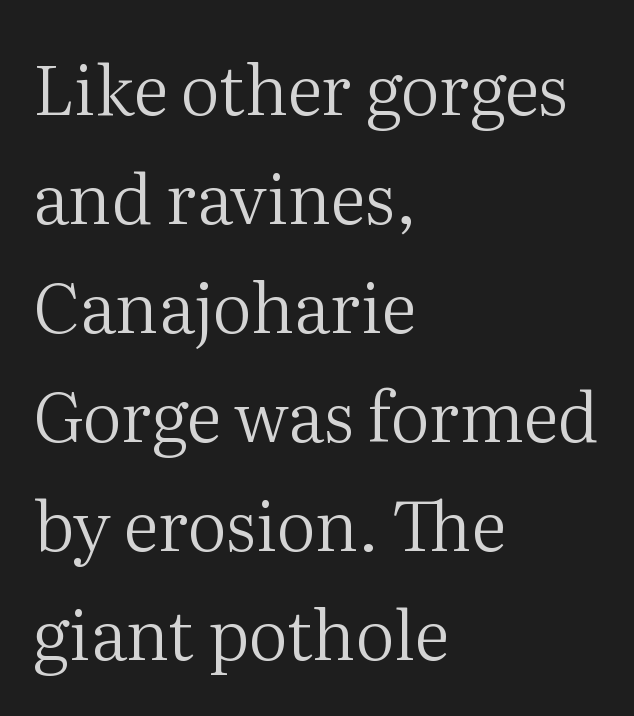
These glyphs show unthickened strokes, regular width or finer. Notice how descenders clear the ascenders below comfortably — that's standard leading. Inter-character spacing is left at the font's built-in metrics. Type style note: has serifs. The space directly below the letters is spotless.
